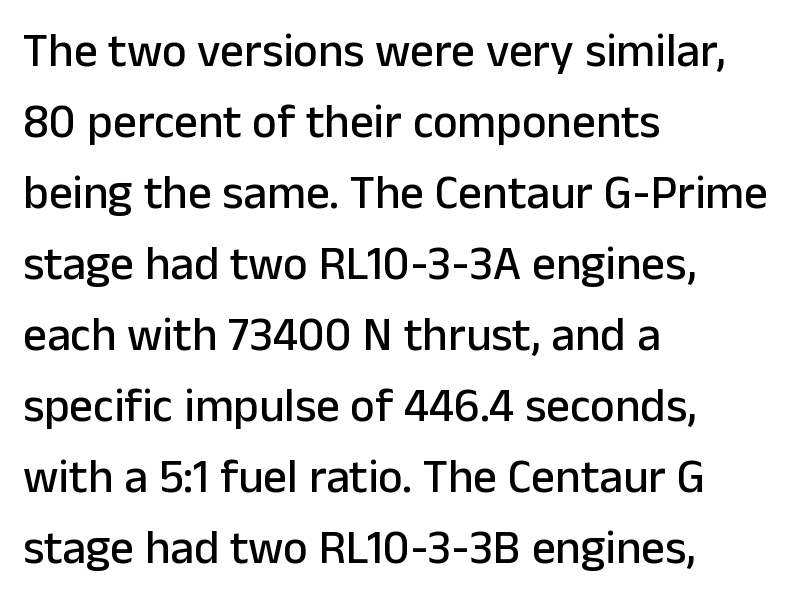
Q: Is the text italic (slanted)? A: No, it is upright.
Q: Is the typeface a serif or a sans-serif typeface? A: Sans-serif.
Q: Is the text underlined? A: No.
Q: How is the paragraph aligned? A: Left-aligned.
Q: Is the spacing between letters normal or unusually wide? A: Normal.
Q: Is the spacing between lines tight, normal or loose? A: Normal.
Q: Width (condensed, normal, or wide)? A: Normal.
Q: Stroke contrast? A: Low.
Q: x-height? A: Medium.
Q: Monospaced? A: No.
